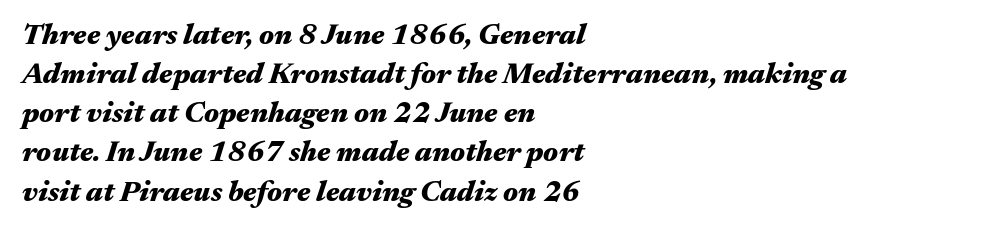
{"italic": "yes", "lean": "right", "slant_degrees": 17, "bold": "yes", "weight": "heavy", "width": "wide", "stroke_contrast": "medium", "x_height": "medium", "monospaced": "no", "underline": "no", "align": "left", "line_spacing": "normal", "line_spacing_ratio": 1.35, "letter_spacing": "normal", "letter_spacing_em": 0.0, "glyph_px": 29}
